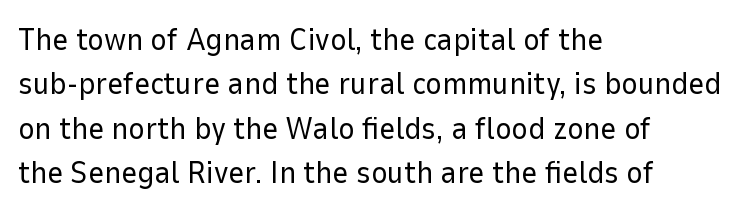
The image shows 31 px regular-weight sans-serif type, upright; set left-aligned, normal line spacing (1.43x), normal letter spacing, not underlined; low stroke contrast and a medium x-height.
